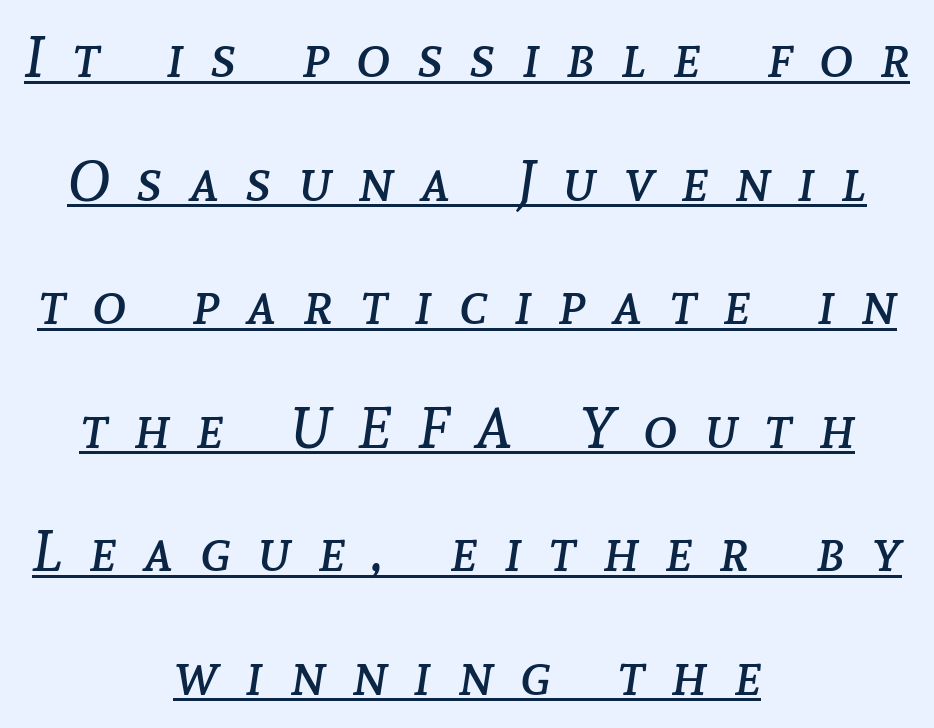
{"italic": "yes", "lean": "right", "slant_degrees": 8, "bold": "no", "weight": "regular", "width": "normal", "stroke_contrast": "low", "x_height": "medium", "monospaced": "no", "underline": "yes", "align": "center", "line_spacing": "loose", "line_spacing_ratio": 2.13, "letter_spacing": "wide", "letter_spacing_em": 0.46, "glyph_px": 58}
